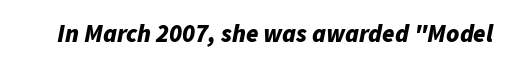
Q: Is the text bold? A: Yes.
Q: Is the text italic (slanted)? A: Yes, it leans right by about 11 degrees.
Q: Is the text underlined? A: No.
Q: Is the spacing between letters normal or unusually wide? A: Normal.
